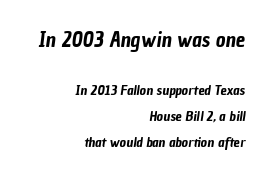
The image shows 21 px text type; set right-aligned, line spacing 1.84x, normal letter spacing, not underlined; the first (top) block is 1.5x larger.
